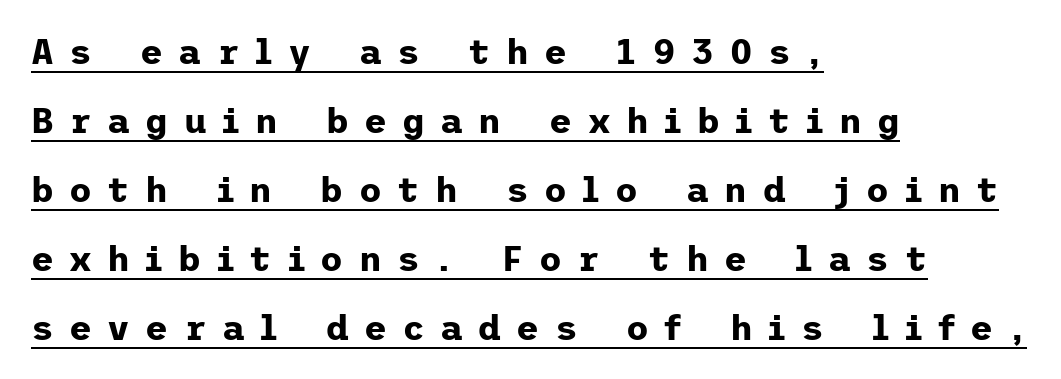
Q: Is the text bold? A: Yes.
Q: Is the text italic (slanted)? A: No, it is upright.
Q: Is the typeface a serif or a sans-serif typeface? A: Sans-serif.
Q: Is the text underlined? A: Yes.
Q: How is the paragraph aligned? A: Left-aligned.
Q: Is the spacing between letters normal or unusually wide? A: Unusually wide.
Q: Is the spacing between lines tight, normal or loose? A: Loose.
Q: Width (condensed, normal, or wide)? A: Normal.
Q: Stroke contrast? A: Low.
Q: x-height? A: Medium.
